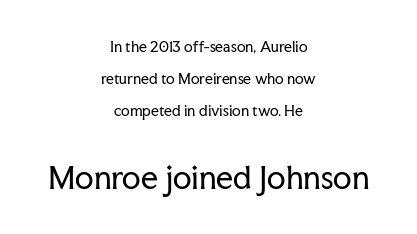
Q: Is the text bold? A: No.
Q: Is the text italic (slanted)? A: No, it is upright.
Q: Is the typeface a serif or a sans-serif typeface? A: Serif.
Q: Is the text underlined? A: No.
Q: How is the paragraph aligned? A: Centered.
Q: Is the spacing between letters normal or unusually wide? A: Normal.
Q: Is the spacing between lines tight, normal or loose? A: Loose.
Q: Which block of text is set in a larger size, the first (top) or the second (bottom)? A: The second (bottom) one.
Q: Width (condensed, normal, or wide)? A: Normal.
Q: Stroke contrast? A: Low.
Q: x-height? A: Medium.
Q: Monospaced? A: No.
